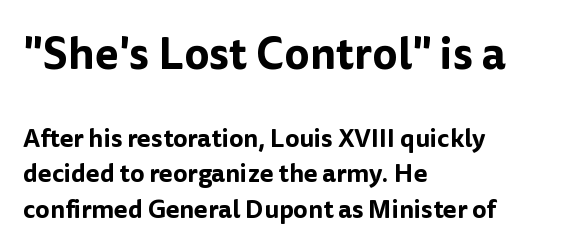
The image shows 44 px sans-serif type, upright; set left-aligned, normal line spacing (1.41x), normal letter spacing, not underlined; the first (top) block is 1.76x larger; low stroke contrast and a medium x-height.
